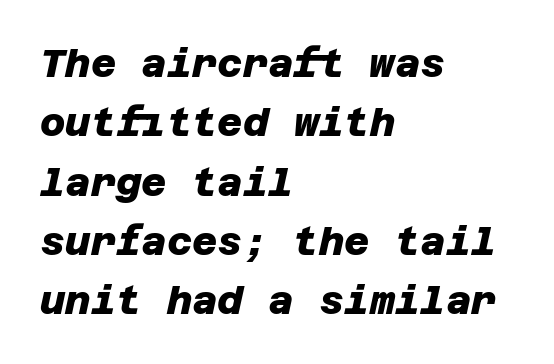
The image shows 39 px heavy sans-serif type; set left-aligned, normal line spacing (1.52x), normal letter spacing, not underlined; low stroke contrast and a large x-height.
